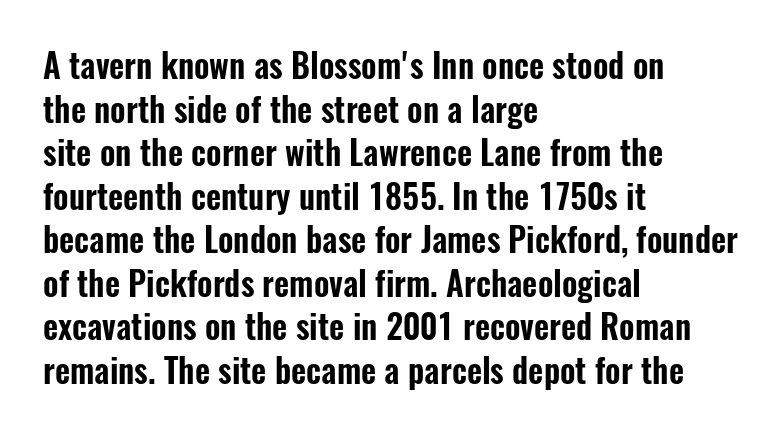
The image shows 33 px condensed sans-serif type, upright; set left-aligned, normal line spacing (1.32x), normal letter spacing, not underlined; low stroke contrast and a medium x-height.
